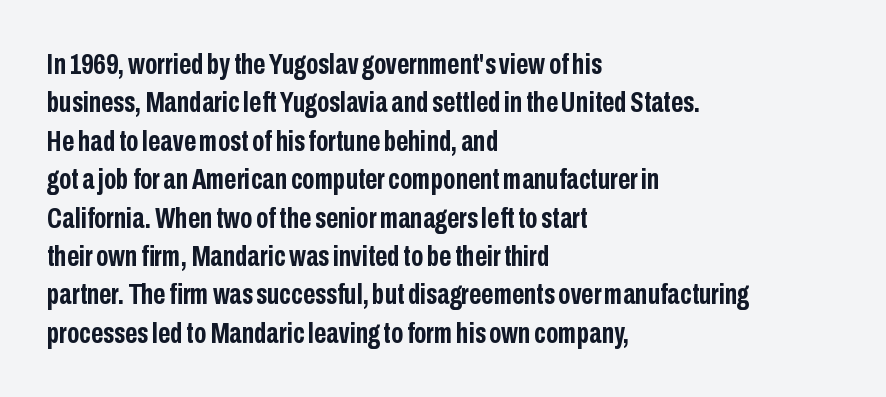
Q: Is the text bold? A: Yes.
Q: Is the text italic (slanted)? A: No, it is upright.
Q: Is the typeface a serif or a sans-serif typeface? A: Sans-serif.
Q: Is the text underlined? A: No.
Q: How is the paragraph aligned? A: Left-aligned.
Q: Is the spacing between letters normal or unusually wide? A: Normal.
Q: Is the spacing between lines tight, normal or loose? A: Normal.
Q: Width (condensed, normal, or wide)? A: Condensed.
Q: Stroke contrast? A: Low.
Q: x-height? A: Medium.
Q: Monospaced? A: No.
